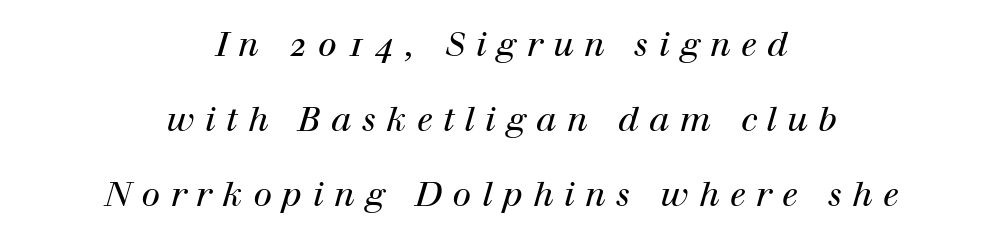
{"serif": "yes", "italic": "yes", "lean": "right", "slant_degrees": 12, "bold": "no", "weight": "regular", "width": "normal", "stroke_contrast": "high", "x_height": "medium", "monospaced": "no", "underline": "no", "align": "center", "line_spacing": "loose", "line_spacing_ratio": 2.21, "letter_spacing": "wide", "letter_spacing_em": 0.3, "glyph_px": 34}
